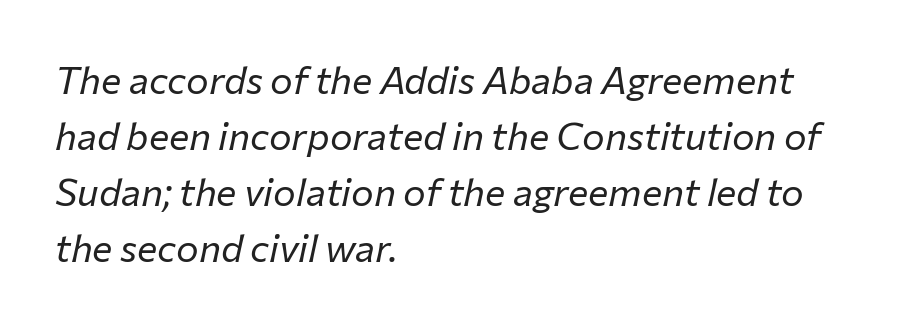
Q: Is the text bold? A: No.
Q: Is the text italic (slanted)? A: Yes, it leans right by about 12 degrees.
Q: Is the text underlined? A: No.
Q: How is the paragraph aligned? A: Left-aligned.
Q: Is the spacing between letters normal or unusually wide? A: Normal.
Q: Is the spacing between lines tight, normal or loose? A: Normal.
Q: Width (condensed, normal, or wide)? A: Normal.
Q: Stroke contrast? A: Low.
Q: x-height? A: Medium.
Q: Monospaced? A: No.
